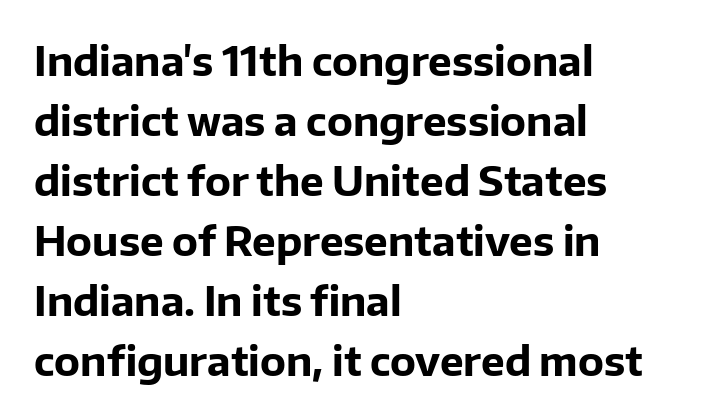
Q: Is the text bold? A: Yes.
Q: Is the text italic (slanted)? A: No, it is upright.
Q: Is the typeface a serif or a sans-serif typeface? A: Sans-serif.
Q: Is the text underlined? A: No.
Q: How is the paragraph aligned? A: Left-aligned.
Q: Is the spacing between letters normal or unusually wide? A: Normal.
Q: Is the spacing between lines tight, normal or loose? A: Normal.
Q: Width (condensed, normal, or wide)? A: Normal.
Q: Stroke contrast? A: Low.
Q: x-height? A: Medium.
Q: Monospaced? A: No.
